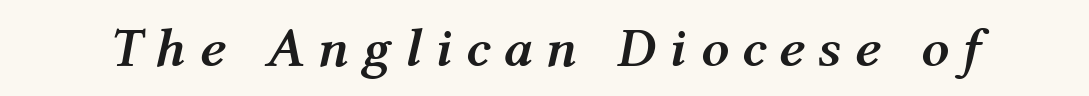
The image shows 55 px semibold type, italic (leaning right); set unusually wide letter spacing (+0.24 em), not underlined; medium stroke contrast and a medium x-height.
